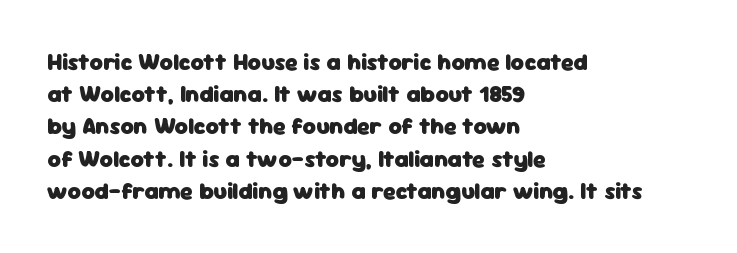
The image shows 23 px bold type, upright; set left-aligned, normal line spacing (1.4x), normal letter spacing, not underlined.
